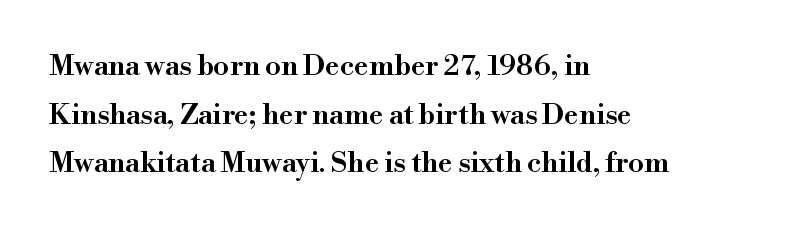
In terms of letterspacing, this is plain default setting. The typeface chosen for these lines features serifs. Stems and bowls a touch heavier than normal — semibold. Rule under the text: the space is simply empty. A typesetter would call this proportional, since set widths differ per character. Caption: multi-line text, flush left, ragged right.
